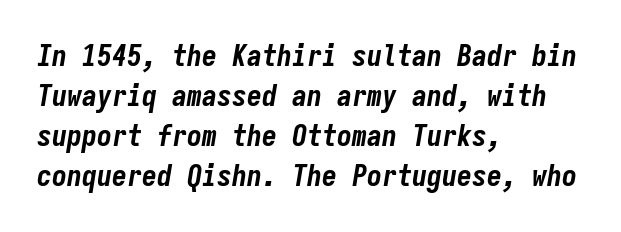
The image shows 30 px bold, condensed type, italic (leaning right), monospaced; set left-aligned, normal line spacing (1.33x), normal letter spacing, not underlined; low stroke contrast and a medium x-height.
